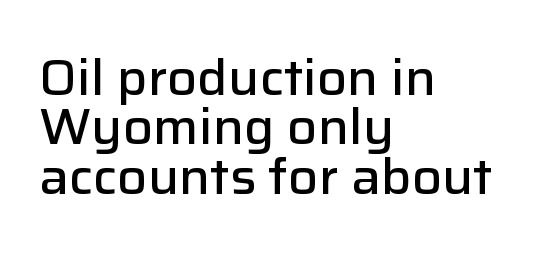
{"serif": "no", "italic": "no", "bold": "semi", "weight": "semibold", "width": "normal", "stroke_contrast": "low", "x_height": "medium", "monospaced": "no", "underline": "no", "align": "left", "line_spacing": "tight", "line_spacing_ratio": 1.01, "letter_spacing": "normal", "letter_spacing_em": 0.0, "glyph_px": 49}
